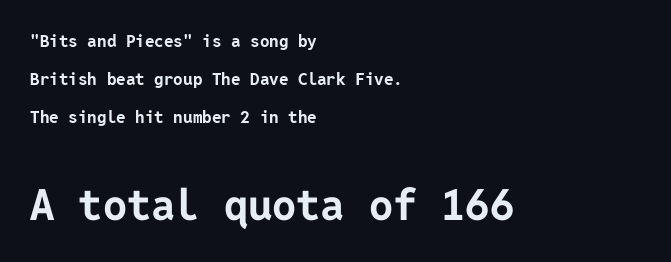
The image shows 43 px bold sans-serif type, upright; set left-aligned, loose line spacing (2.23x), normal letter spacing, not underlined; the second (bottom) block is 2.53x larger; low stroke contrast and a medium x-height.
